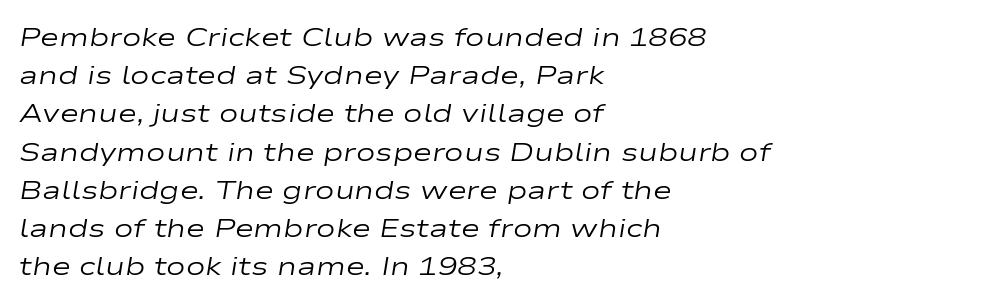
The image shows 26 px text type, italic (leaning right); set left-aligned, normal line spacing (1.47x), normal letter spacing, not underlined.
